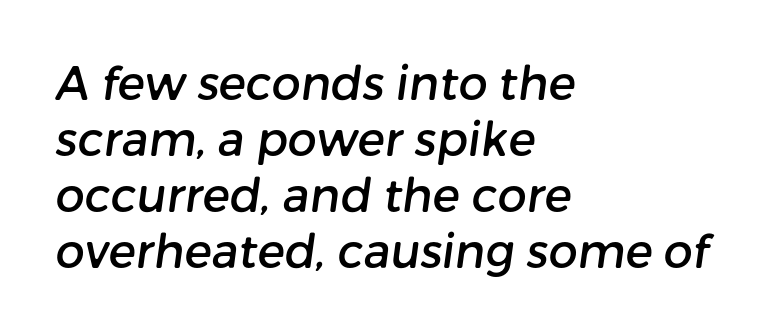
The passage shown is typed in a proportional face where columns would drift. The paragraph shown leans on its left margin. Nothing sits at the stroke ends, so this counts as sans-serif. Rule under the text: the space is simply empty. Does extra space separate the letters? No, they use regular spacing.
